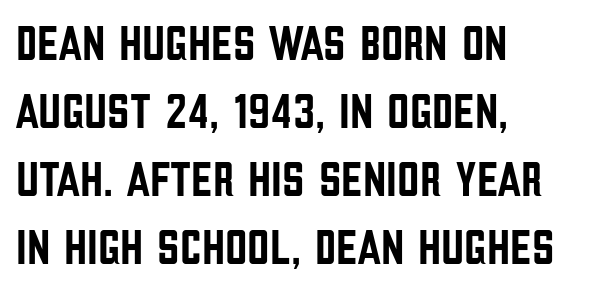
{"serif": "no", "italic": "no", "width": "condensed", "stroke_contrast": "low", "x_height": "large", "monospaced": "no", "underline": "no", "align": "left", "line_spacing": "normal", "line_spacing_ratio": 1.39, "letter_spacing": "normal", "letter_spacing_em": 0.0, "glyph_px": 49}
